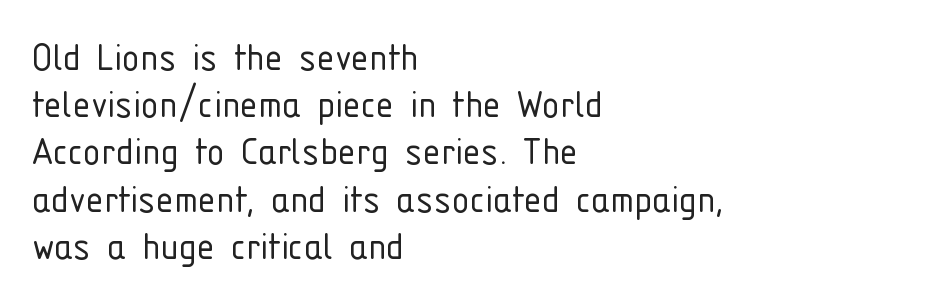
You can tell it's not italic because the verticals are truly vertical. Note the varied advance widths — an 'i' is clearly narrower than an 'm'. The typeface has the unassuming heft of standard copy or less. Lines of text with bare space underneath. The designer went with a sans here, leaving each stem footless.
